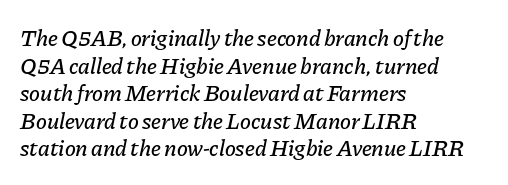
Q: Is the text italic (slanted)? A: Yes, it leans right by about 11 degrees.
Q: Is the text underlined? A: No.
Q: How is the paragraph aligned? A: Left-aligned.
Q: Is the spacing between letters normal or unusually wide? A: Normal.
